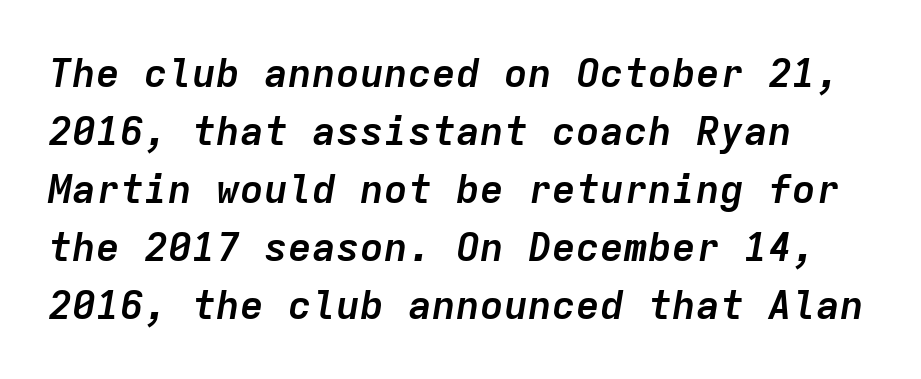
Q: Is the text bold? A: Yes.
Q: Is the text italic (slanted)? A: Yes, it leans right by about 9 degrees.
Q: Is the text underlined? A: No.
Q: Is the spacing between letters normal or unusually wide? A: Normal.
Q: Is the spacing between lines tight, normal or loose? A: Normal.
Q: Width (condensed, normal, or wide)? A: Normal.
Q: Stroke contrast? A: Low.
Q: x-height? A: Medium.
Q: Monospaced? A: Yes.
